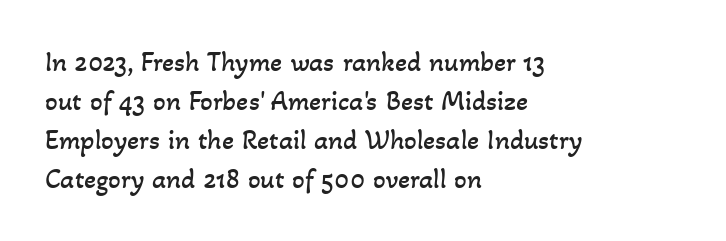
The image shows 28 px regular-weight type; set left-aligned, normal line spacing (1.39x), normal letter spacing, not underlined; low stroke contrast and a small x-height.
